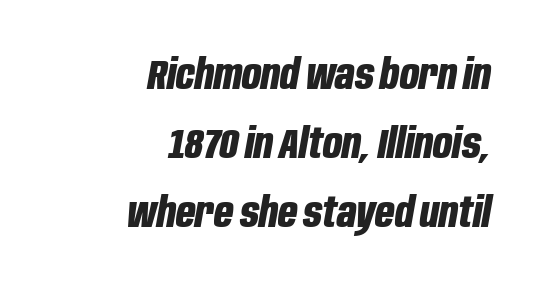
{"italic": "yes", "lean": "right", "slant_degrees": 10, "bold": "yes", "weight": "bold", "width": "condensed", "stroke_contrast": "low", "x_height": "large", "monospaced": "no", "underline": "no", "align": "right", "line_spacing": "normal", "line_spacing_ratio": 1.64, "letter_spacing": "normal", "letter_spacing_em": 0.0, "glyph_px": 42}
